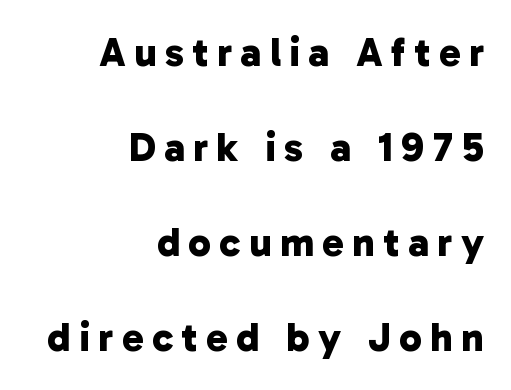
The image shows 41 px bold sans-serif type; set right-aligned, loose line spacing (2.32x), unusually wide letter spacing (+0.2 em), not underlined; low stroke contrast and a medium x-height.
